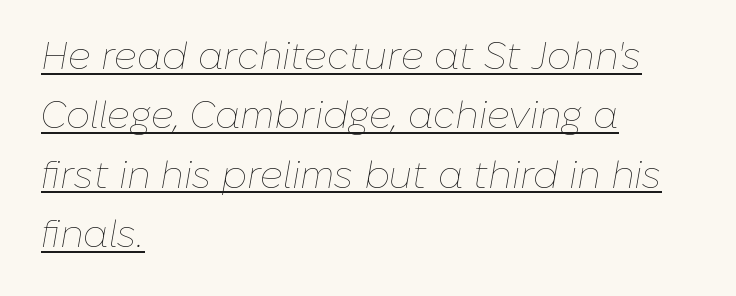
Q: Is the text bold? A: No.
Q: Is the text italic (slanted)? A: Yes, it leans right by about 10 degrees.
Q: Is the text underlined? A: Yes.
Q: How is the paragraph aligned? A: Left-aligned.
Q: Is the spacing between letters normal or unusually wide? A: Normal.
Q: Is the spacing between lines tight, normal or loose? A: Normal.
Q: Width (condensed, normal, or wide)? A: Normal.
Q: Stroke contrast? A: Low.
Q: x-height? A: Medium.
Q: Monospaced? A: No.
